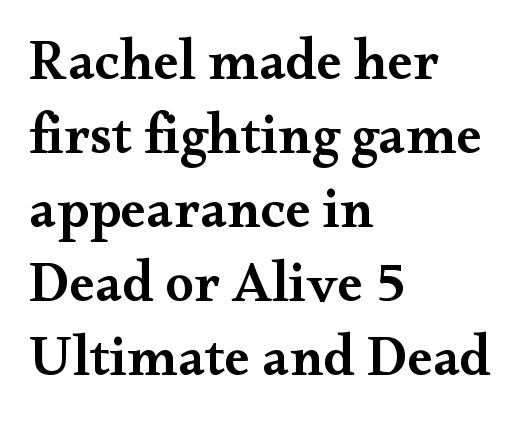
What kind of face is this? One with serifs. Check the space under the baseline: it is left empty. Leftover space on each line is placed entirely after the last word. In terms of leading, this rendering sits right in the middle. In terms of posture, this sample is upright. Character widths vary here, with narrow letters taking less room than wide ones.
